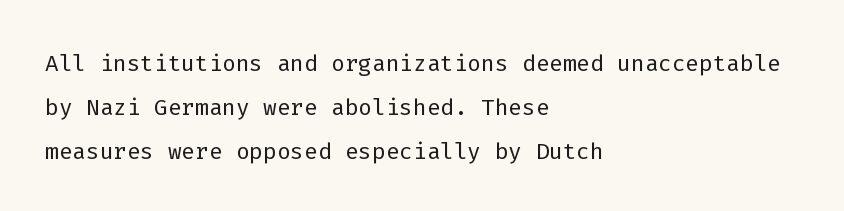
Note the uniform advance width — an 'i' takes as much space as an 'm'. The setting favours the left margin, as ordinary paragraphs usually do. The lettering holds an erect, upright posture throughout. This rendering features lettering with no underline.
